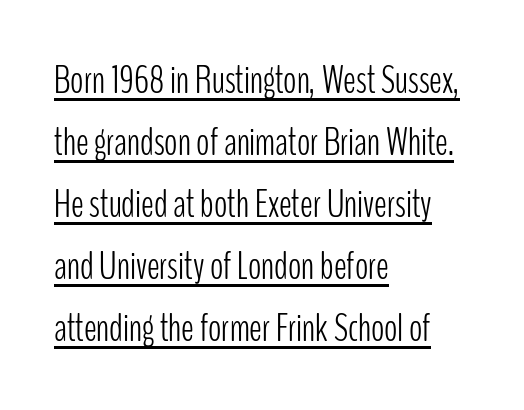
{"serif": "no", "italic": "no", "bold": "no", "weight": "light", "width": "condensed", "stroke_contrast": "low", "x_height": "medium", "monospaced": "no", "underline": "yes", "align": "left", "line_spacing": "normal", "line_spacing_ratio": 1.59, "letter_spacing": "normal", "letter_spacing_em": 0.0, "glyph_px": 39}
